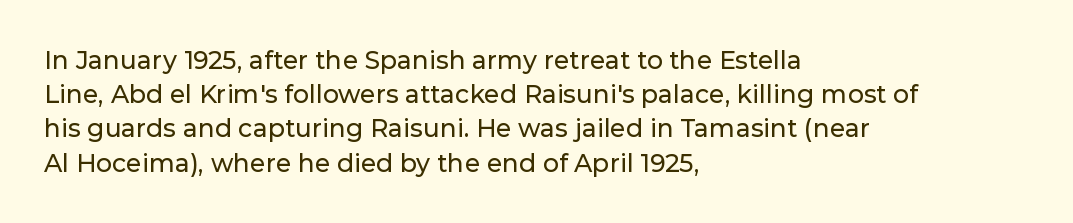
Q: Is the text italic (slanted)? A: No, it is upright.
Q: Is the text underlined? A: No.
Q: How is the paragraph aligned? A: Left-aligned.
Q: Is the spacing between letters normal or unusually wide? A: Normal.
Q: Is the spacing between lines tight, normal or loose? A: Normal.
